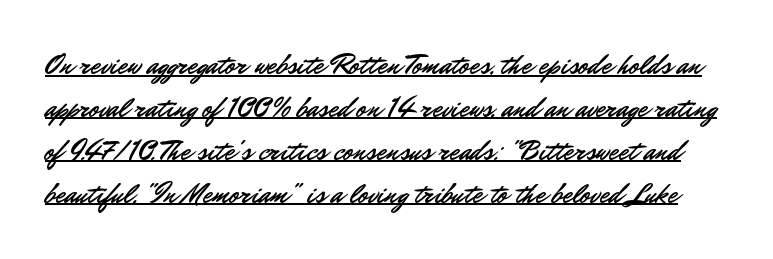
{"serif": "no", "width": "normal", "stroke_contrast": "low", "x_height": "small", "monospaced": "no", "underline": "yes", "line_spacing": "normal", "line_spacing_ratio": 1.53, "letter_spacing": "normal", "letter_spacing_em": 0.0, "glyph_px": 28}
